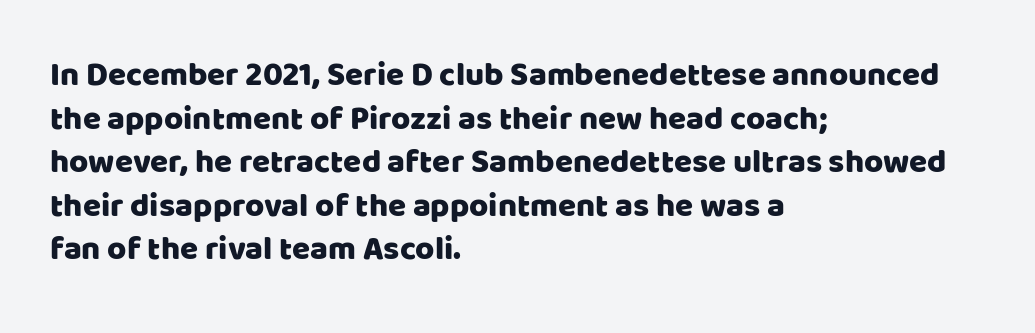
You can tell from the bare stems that sans-serif type was used. Compared with typical body copy, the letter spacing here is the same. Nobody drew a line under any word here. Think of a printed novel: that variable character pitch is what you see here. Horizontal bands of white between lines are of average thickness.
